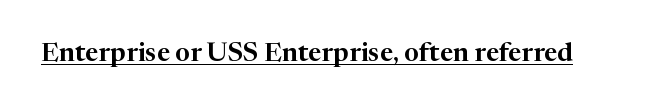
{"italic": "no", "underline": "yes", "letter_spacing": "normal", "letter_spacing_em": 0.0, "glyph_px": 26}
